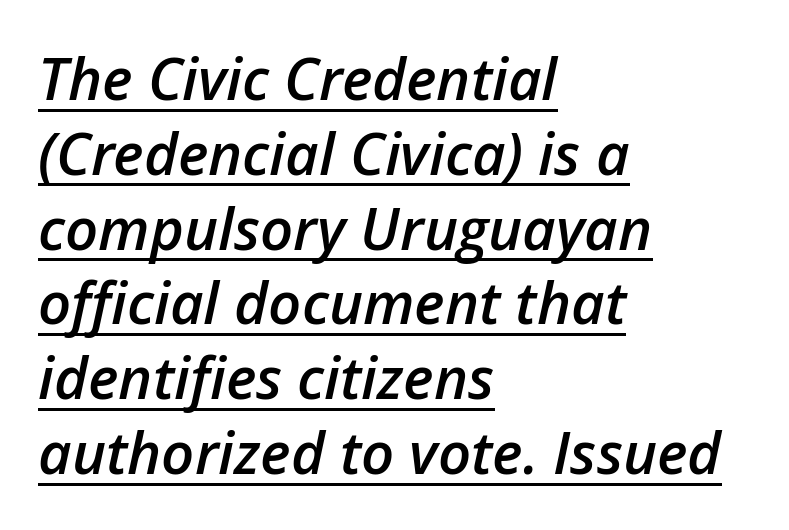
The image shows 58 px semibold type, italic (leaning right); set left-aligned, normal line spacing (1.29x), normal letter spacing, underlined; low stroke contrast and a medium x-height.
